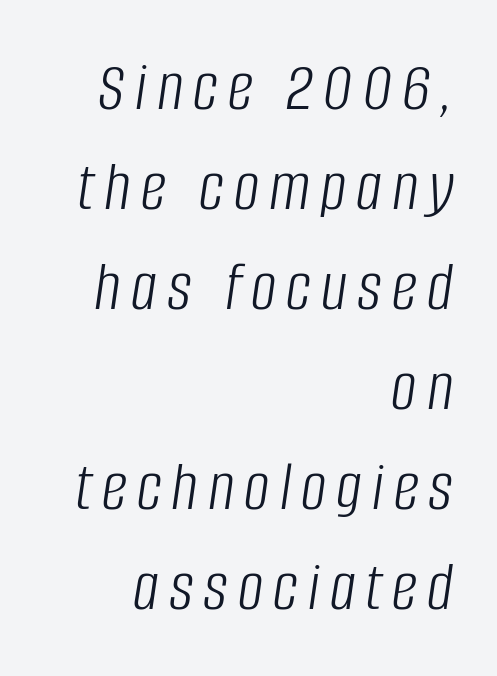
Vertically, the passage feels balanced, rows spaced as you'd expect. Do the characters align in a grid? No, the font is proportional. Compared with a typical body face, this is equally light or lighter still. Reading down the block, your eye finds every line finishing at a fixed right position. No word sits above an underline. Every character sits at an angle, as italics do.
